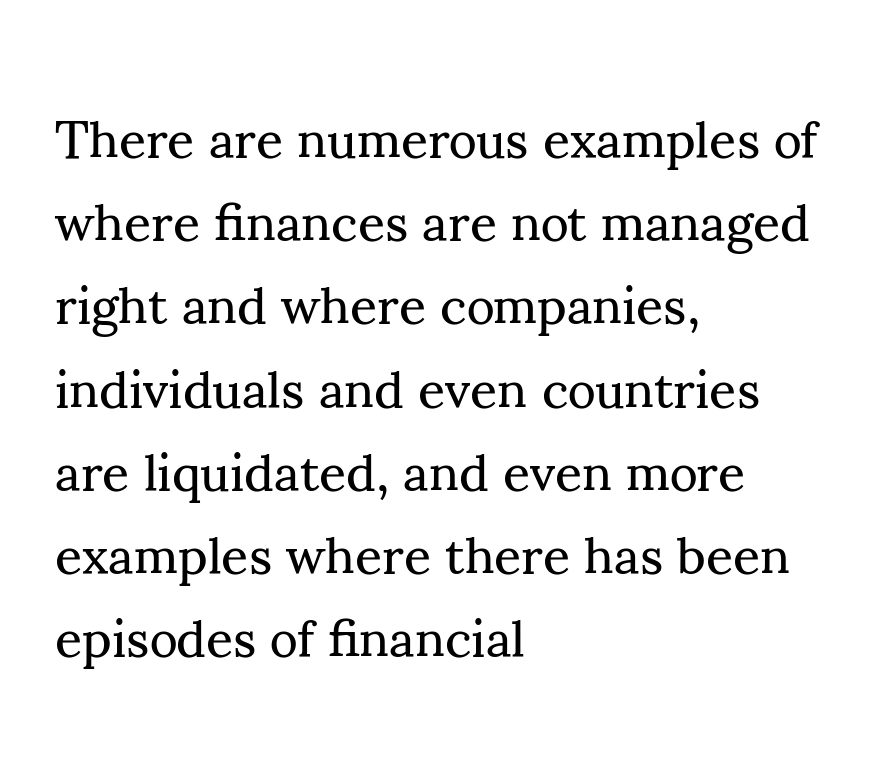
The image shows 53 px regular-weight serif type, upright; set left-aligned, normal line spacing (1.57x), normal letter spacing, not underlined; medium stroke contrast and a small x-height.
